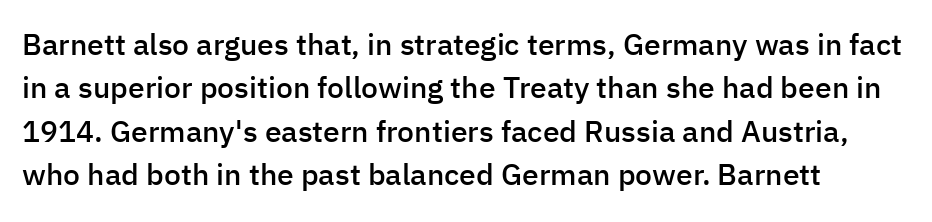
{"serif": "no", "italic": "no", "bold": "semi", "weight": "semibold", "width": "normal", "stroke_contrast": "low", "x_height": "medium", "monospaced": "no", "underline": "no", "align": "left", "line_spacing": "normal", "line_spacing_ratio": 1.45, "letter_spacing": "normal", "letter_spacing_em": 0.0, "glyph_px": 30}
